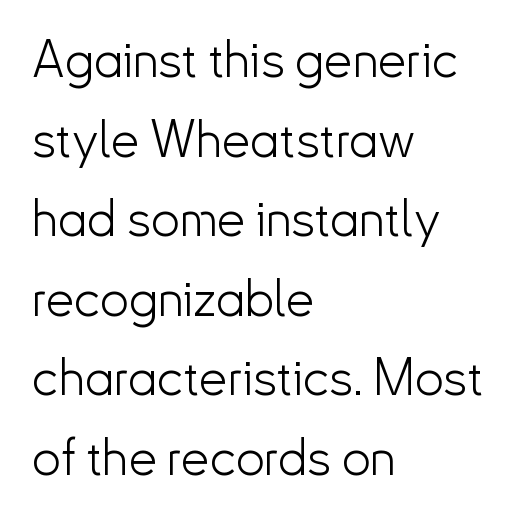
Q: Is the text bold? A: No.
Q: Is the text italic (slanted)? A: No, it is upright.
Q: Is the typeface a serif or a sans-serif typeface? A: Sans-serif.
Q: Is the text underlined? A: No.
Q: How is the paragraph aligned? A: Left-aligned.
Q: Is the spacing between letters normal or unusually wide? A: Normal.
Q: Is the spacing between lines tight, normal or loose? A: Normal.
Q: Width (condensed, normal, or wide)? A: Normal.
Q: Stroke contrast? A: Low.
Q: x-height? A: Small.
Q: Monospaced? A: No.
